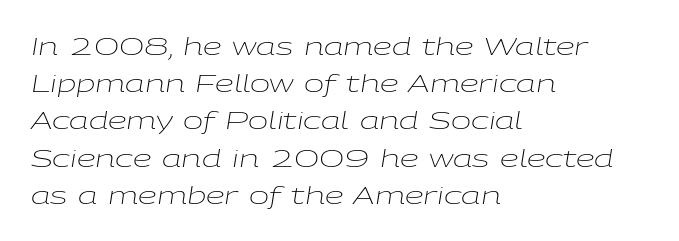
The image shows 24 px text type, italic (leaning right); set left-aligned, normal line spacing (1.55x), normal letter spacing, not underlined.
